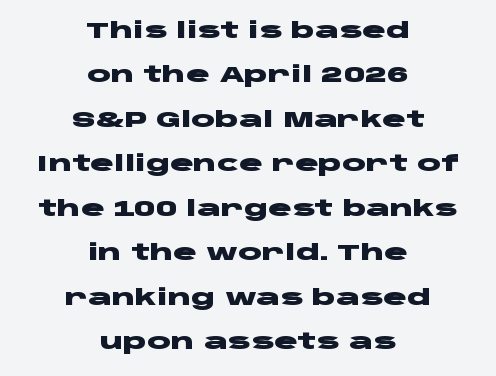
Q: Is the text bold? A: Yes.
Q: Is the text italic (slanted)? A: No, it is upright.
Q: Is the text underlined? A: No.
Q: How is the paragraph aligned? A: Centered.
Q: Is the spacing between letters normal or unusually wide? A: Normal.
Q: Is the spacing between lines tight, normal or loose? A: Loose.
